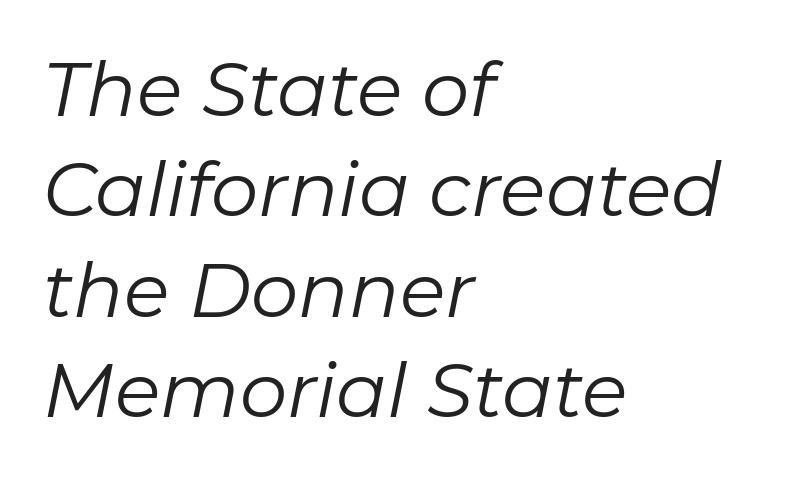
Q: Is the text bold? A: No.
Q: Is the text italic (slanted)? A: Yes, it leans right by about 11 degrees.
Q: Is the text underlined? A: No.
Q: How is the paragraph aligned? A: Left-aligned.
Q: Is the spacing between letters normal or unusually wide? A: Normal.
Q: Is the spacing between lines tight, normal or loose? A: Normal.
Q: Width (condensed, normal, or wide)? A: Normal.
Q: Stroke contrast? A: Low.
Q: x-height? A: Medium.
Q: Monospaced? A: No.
